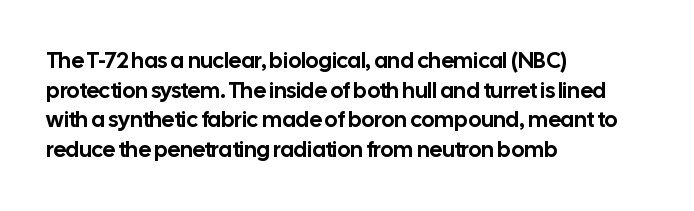
The image shows 22 px text type, upright; set left-aligned, normal line spacing (1.35x), normal letter spacing, not underlined.
